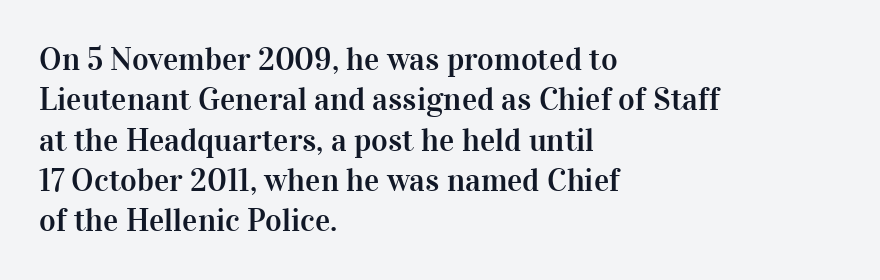
The image shows 32 px serif type, upright; set left-aligned, normal line spacing (1.26x), normal letter spacing, not underlined; high stroke contrast and a medium x-height.
